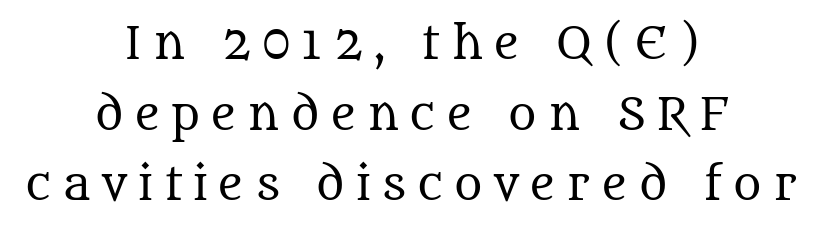
{"serif": "yes", "italic": "no", "bold": "no", "weight": "regular", "width": "normal", "stroke_contrast": "medium", "x_height": "large", "monospaced": "no", "underline": "no", "align": "center", "line_spacing": "normal", "line_spacing_ratio": 1.64, "letter_spacing": "wide", "letter_spacing_em": 0.26, "glyph_px": 43}
